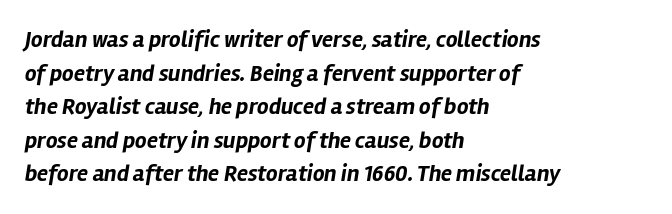
Is the letter spacing exaggerated? No — it looks like the ordinary default. Strong, thick strokes mark this as bold type. Each row of text sits above clean, open space. If you drew a line through each stem, it would be angled. Leading: standard.
